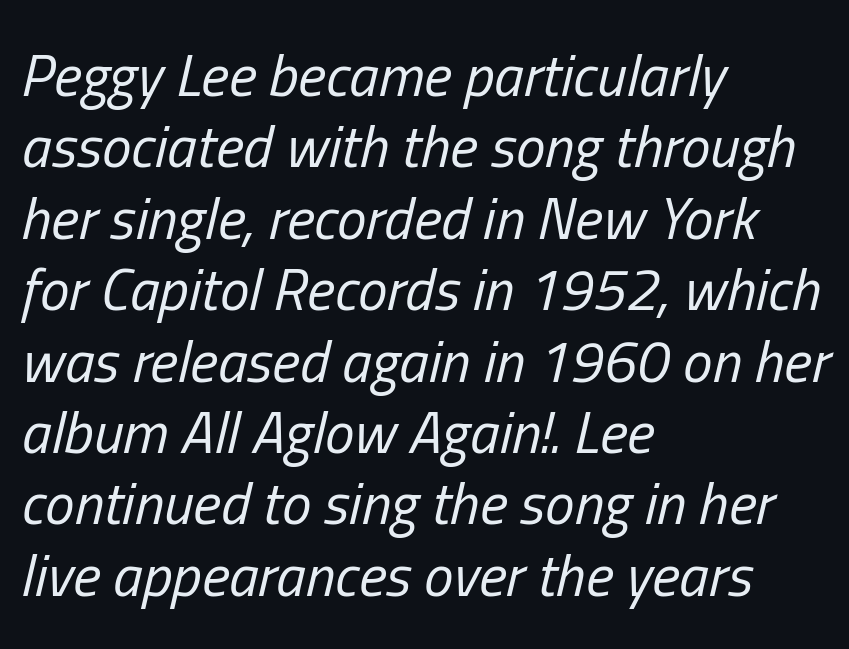
{"italic": "yes", "lean": "right", "slant_degrees": 13, "bold": "no", "weight": "regular", "width": "condensed", "stroke_contrast": "low", "x_height": "medium", "monospaced": "no", "underline": "no", "align": "left", "line_spacing_ratio": 1.21, "letter_spacing": "normal", "letter_spacing_em": 0.0, "glyph_px": 59}
